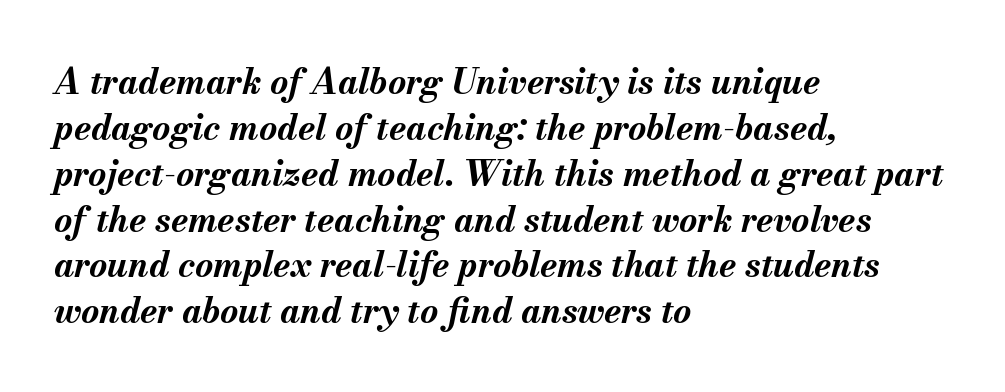
Tracking value appears to be zero — textbook default spacing. The gap between lines stays unmarked. Line spacing here is normal. A full-strength bold gives these letters their thick strokes. These lines are set flush left with a ragged right edge.
